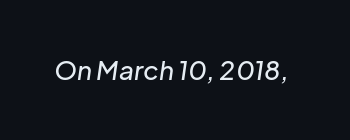
The face used here is rendered with its standard letterfit. The glyphs are unaccompanied by any horizontal stroke below them. Style check: oblique.
